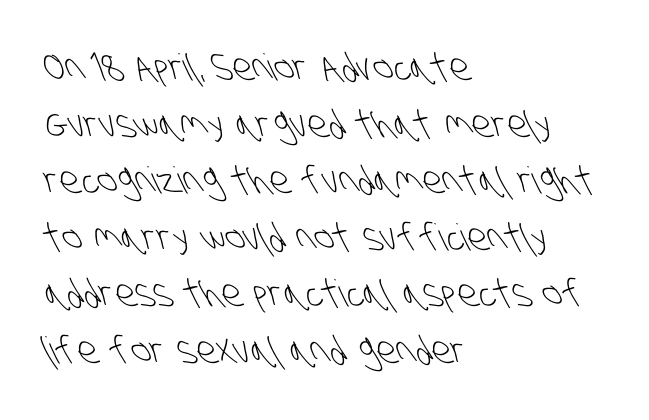
{"serif": "no", "bold": "no", "weight": "light", "width": "condensed", "stroke_contrast": "low", "x_height": "large", "monospaced": "no", "underline": "no", "align": "left", "line_spacing": "normal", "line_spacing_ratio": 1.53, "letter_spacing": "normal", "letter_spacing_em": 0.0, "glyph_px": 37}
